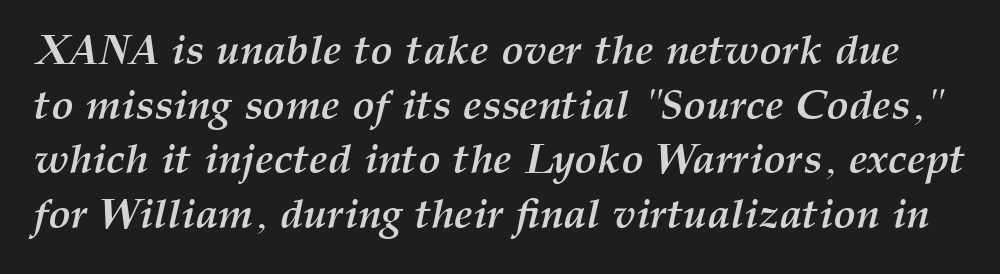
The image shows 42 px semibold type, italic (leaning right); set normal line spacing (1.3x), normal letter spacing, not underlined; medium stroke contrast and a medium x-height.
